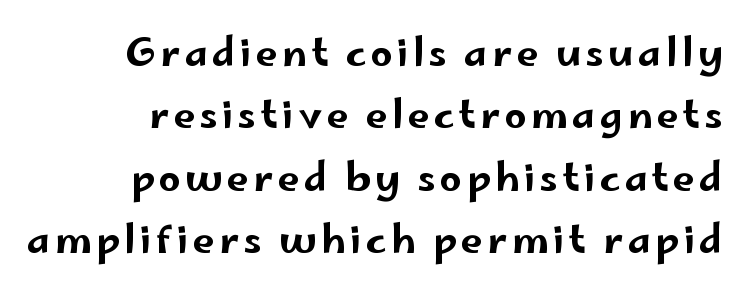
The image shows 39 px wide sans-serif type, upright; set right-aligned, normal line spacing (1.6x), not underlined; low stroke contrast and a small x-height.
